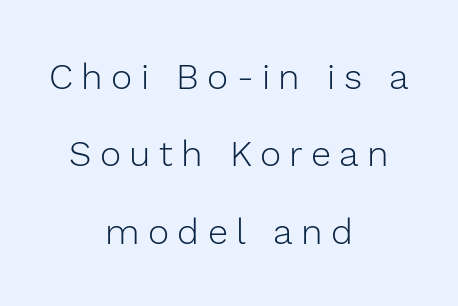
The image shows 36 px light sans-serif type, upright; set centered, loose line spacing (2.15x), unusually wide letter spacing (+0.23 em), not underlined; a medium x-height.
